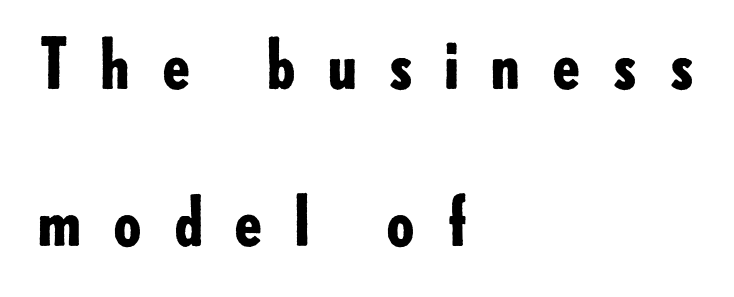
You could not count columns in this text — the font is proportionally spaced. Check where the strokes stop: nothing finishes them off — pure sans. Pretty heavy lettering here — definitely bold. The rendering uses a large line-height, opening up the rows. The typesetter chose a ragged-right arrangement here.
